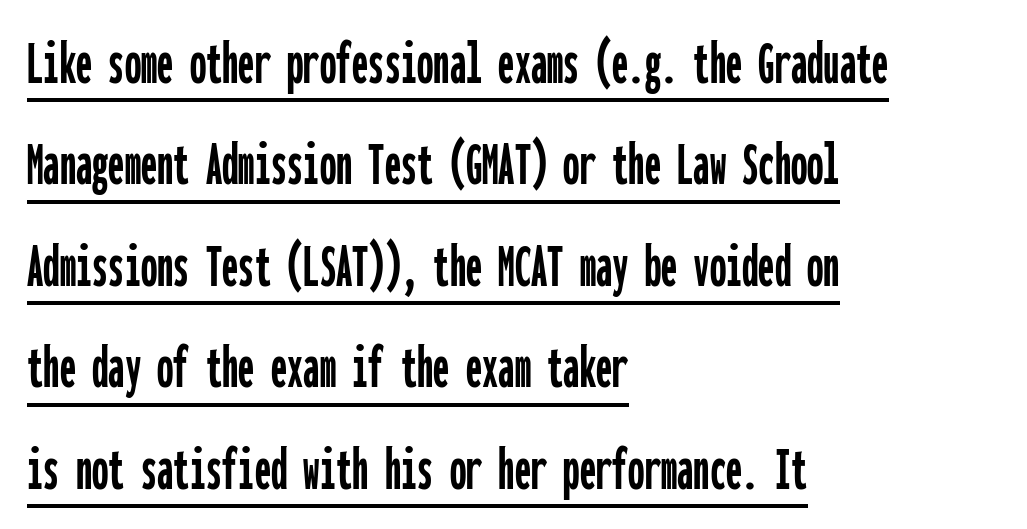
{"serif": "no", "italic": "no", "width": "condensed", "stroke_contrast": "low", "x_height": "medium", "monospaced": "yes", "underline": "yes", "align": "left", "line_spacing": "normal", "line_spacing_ratio": 1.56, "letter_spacing": "normal", "letter_spacing_em": 0.0, "glyph_px": 65}
